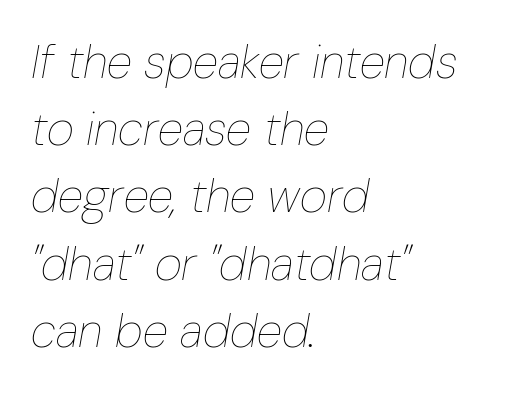
The image shows 47 px thin, condensed type, italic (leaning right); set left-aligned, normal line spacing (1.43x), normal letter spacing, not underlined; low stroke contrast and a medium x-height.
